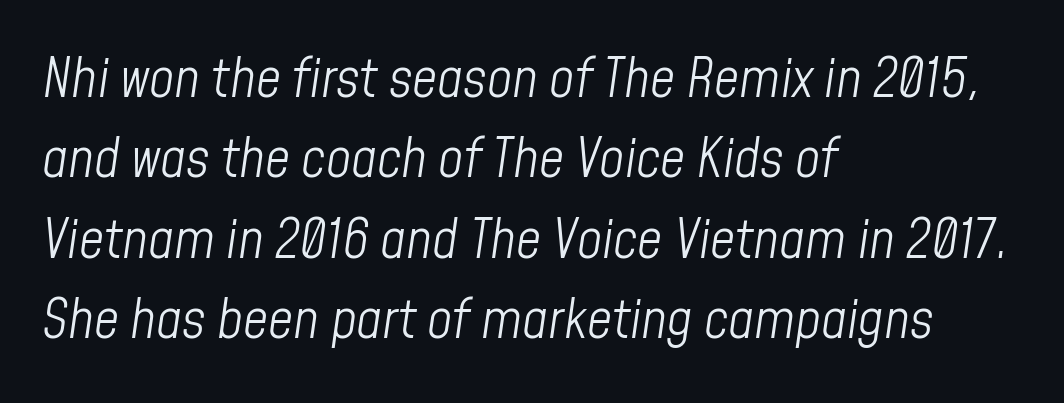
Q: Is the text bold? A: No.
Q: Is the text italic (slanted)? A: Yes, it leans right by about 8 degrees.
Q: Is the text underlined? A: No.
Q: How is the paragraph aligned? A: Left-aligned.
Q: Is the spacing between letters normal or unusually wide? A: Normal.
Q: Is the spacing between lines tight, normal or loose? A: Normal.
Q: Width (condensed, normal, or wide)? A: Condensed.
Q: Stroke contrast? A: Low.
Q: x-height? A: Medium.
Q: Monospaced? A: No.
